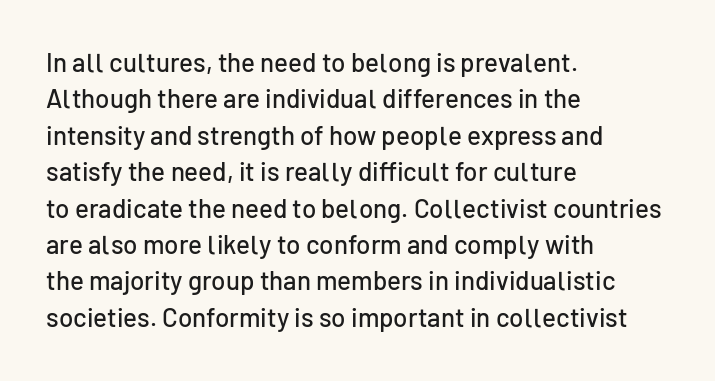
The image shows 26 px text type, upright; set left-aligned, normal line spacing (1.4x), normal letter spacing, not underlined.
